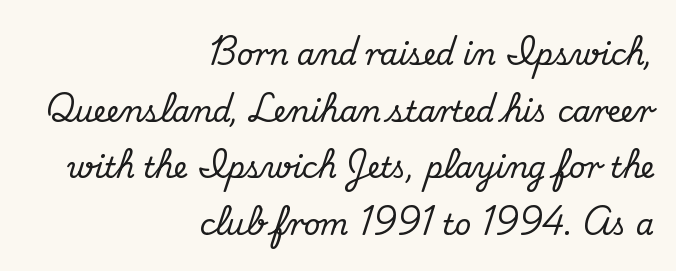
The image shows 29 px serif type; set right-aligned, loose line spacing (1.95x), normal letter spacing, not underlined; medium stroke contrast and a small x-height.
